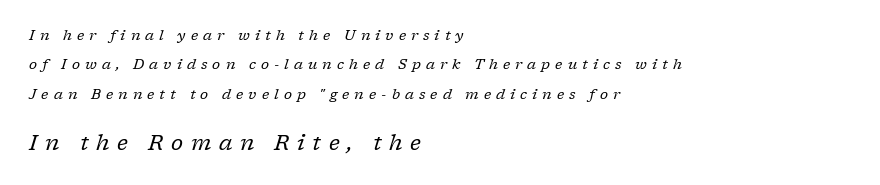
{"italic": "yes", "lean": "right", "slant_degrees": 17, "bold": "no", "underline": "no", "align": "left", "line_spacing": "loose", "line_spacing_ratio": 2.09, "letter_spacing": "wide", "letter_spacing_em": 0.36, "larger_block": "second", "size_ratio": 1.5, "glyph_px": 21}
